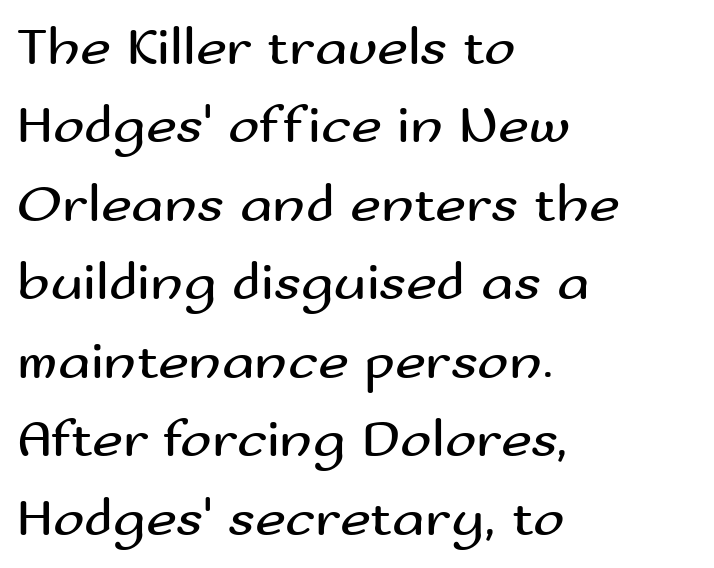
The image shows 53 px regular-weight, wide sans-serif type, upright; set left-aligned, normal line spacing (1.48x), normal letter spacing, not underlined; medium stroke contrast and a small x-height.
